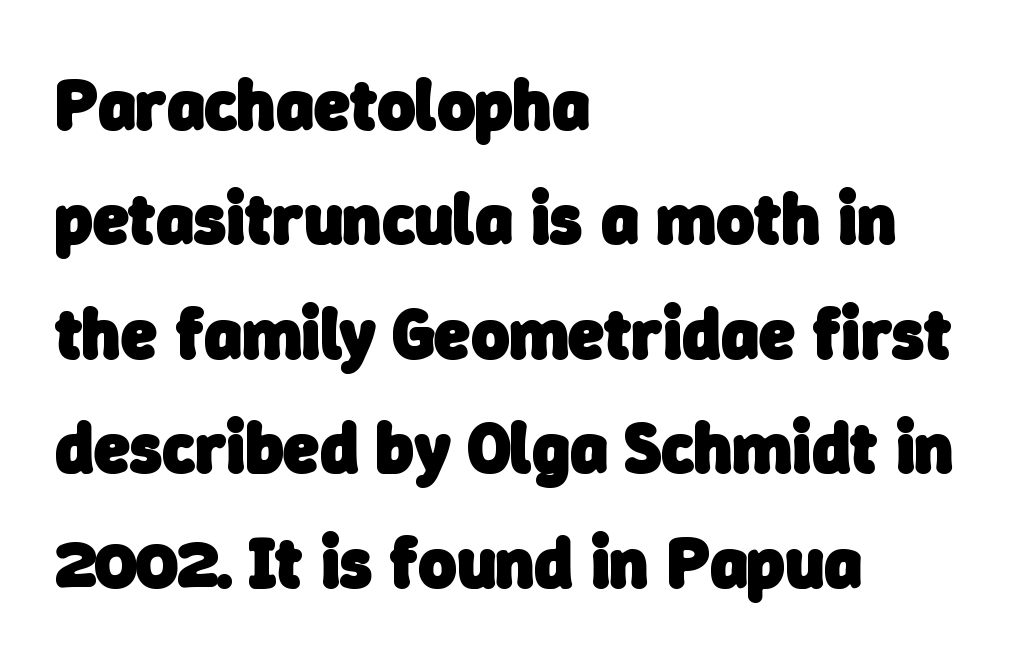
Q: Is the text bold? A: Yes.
Q: Is the typeface a serif or a sans-serif typeface? A: Sans-serif.
Q: Is the text underlined? A: No.
Q: How is the paragraph aligned? A: Left-aligned.
Q: Is the spacing between letters normal or unusually wide? A: Normal.
Q: Is the spacing between lines tight, normal or loose? A: Normal.
Q: Width (condensed, normal, or wide)? A: Normal.
Q: Stroke contrast? A: Low.
Q: x-height? A: Medium.
Q: Monospaced? A: No.
